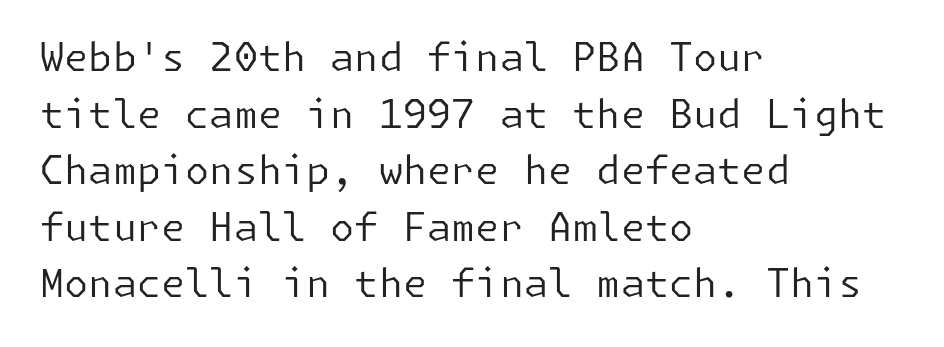
{"serif": "no", "italic": "no", "bold": "no", "weight": "regular", "width": "normal", "stroke_contrast": "low", "x_height": "medium", "underline": "no", "align": "left", "line_spacing": "normal", "line_spacing_ratio": 1.45, "letter_spacing": "normal", "letter_spacing_em": 0.0, "glyph_px": 39}
